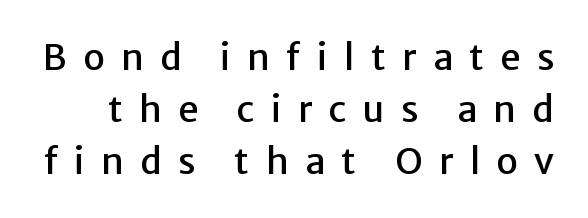
{"serif": "no", "italic": "no", "width": "normal", "stroke_contrast": "low", "x_height": "medium", "monospaced": "no", "underline": "no", "line_spacing": "normal", "line_spacing_ratio": 1.44, "letter_spacing": "wide", "letter_spacing_em": 0.45, "glyph_px": 36}
